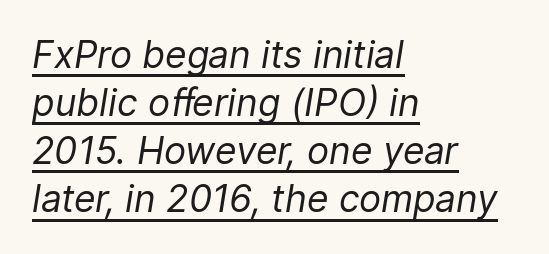
Q: Is the text bold? A: No.
Q: Is the text italic (slanted)? A: Yes, it leans right by about 9 degrees.
Q: Is the text underlined? A: Yes.
Q: How is the paragraph aligned? A: Left-aligned.
Q: Is the spacing between letters normal or unusually wide? A: Normal.
Q: Is the spacing between lines tight, normal or loose? A: Normal.
Q: Width (condensed, normal, or wide)? A: Normal.
Q: Stroke contrast? A: Low.
Q: x-height? A: Medium.
Q: Monospaced? A: No.
